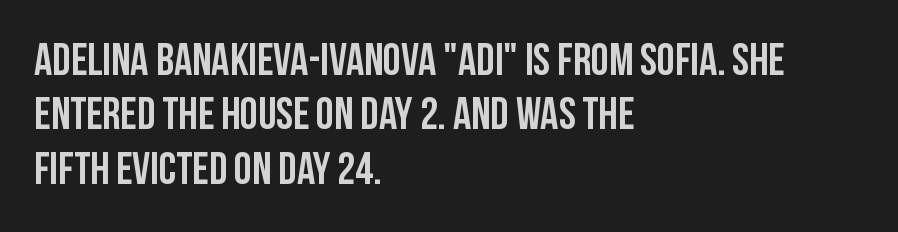
Honestly, the letter spacing is just normal — you wouldn't notice it. You could not count columns in this text — the font is proportionally spaced. The strip under each line holds only bare page. The typesetter chose a ragged-right arrangement here. The typeface chosen for these lines omits serifs.
